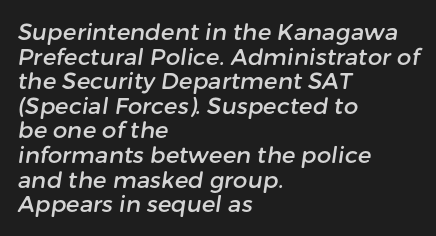
{"underline": "no", "align": "left", "line_spacing": "tight", "line_spacing_ratio": 1.07, "letter_spacing": "normal", "letter_spacing_em": 0.0, "glyph_px": 23}
